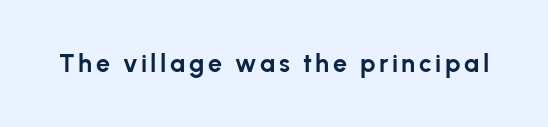
The image shows 25 px bold type, upright; set not underlined.
